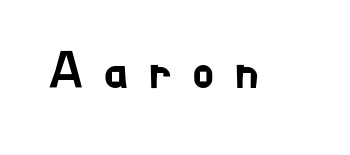
Think of a printed novel: that variable character pitch is what you see here. Substantial extra tracking has been applied to these lines. A roman cut, with each character standing at attention. The zone under the glyphs is completely vacant. I'd call this a sans setting — the letters go barefoot.
